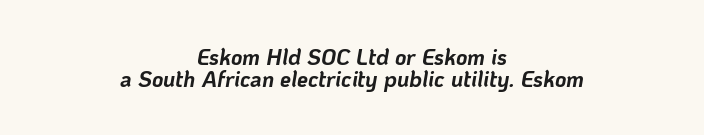
{"italic": "yes", "lean": "right", "slant_degrees": 10, "bold": "yes", "underline": "no", "align": "center", "line_spacing": "tight", "line_spacing_ratio": 0.98, "letter_spacing": "normal", "letter_spacing_em": 0.0, "glyph_px": 22}
